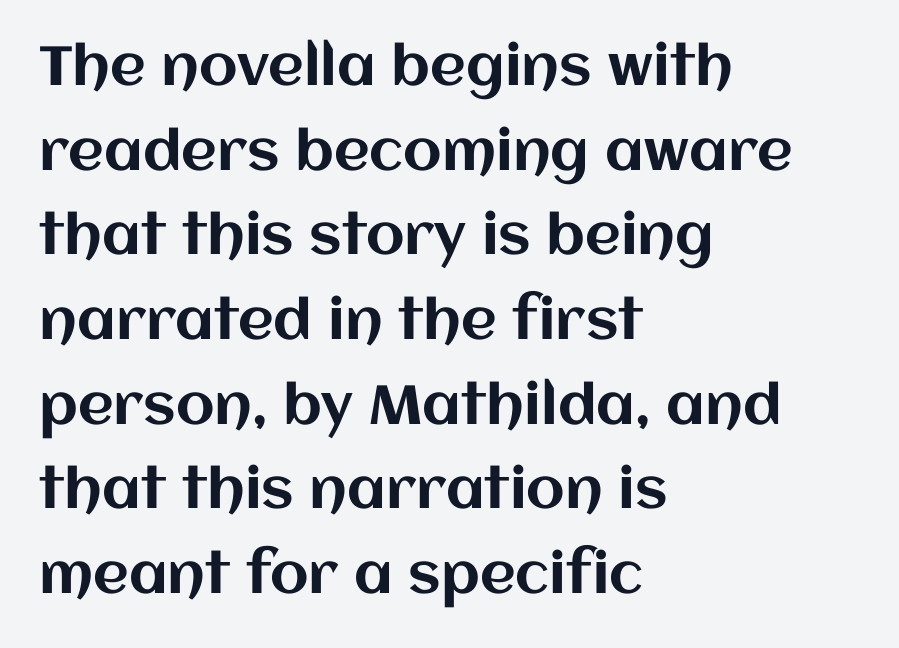
The image shows 55 px text type, upright; set left-aligned, normal line spacing (1.54x), normal letter spacing, not underlined; medium stroke contrast and a large x-height.
